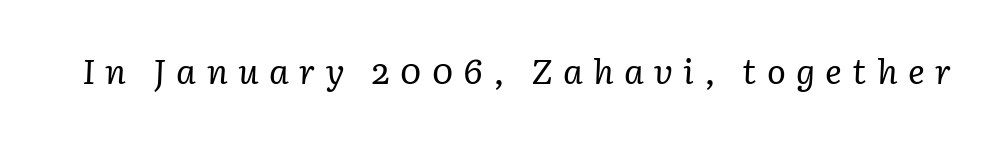
Q: Is the text bold? A: No.
Q: Is the text italic (slanted)? A: Yes, it leans right by about 3 degrees.
Q: Is the typeface a serif or a sans-serif typeface? A: Serif.
Q: Is the text underlined? A: No.
Q: Is the spacing between letters normal or unusually wide? A: Unusually wide.
Q: Width (condensed, normal, or wide)? A: Normal.
Q: Stroke contrast? A: Low.
Q: x-height? A: Medium.
Q: Monospaced? A: No.
